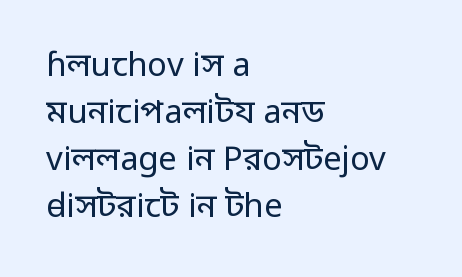
{"serif": "no", "italic": "no", "bold": "no", "weight": "regular", "width": "normal", "stroke_contrast": "low", "x_height": "medium", "monospaced": "no", "underline": "no", "align": "left", "line_spacing": "normal", "line_spacing_ratio": 1.42, "letter_spacing": "normal", "letter_spacing_em": 0.0, "glyph_px": 33}
